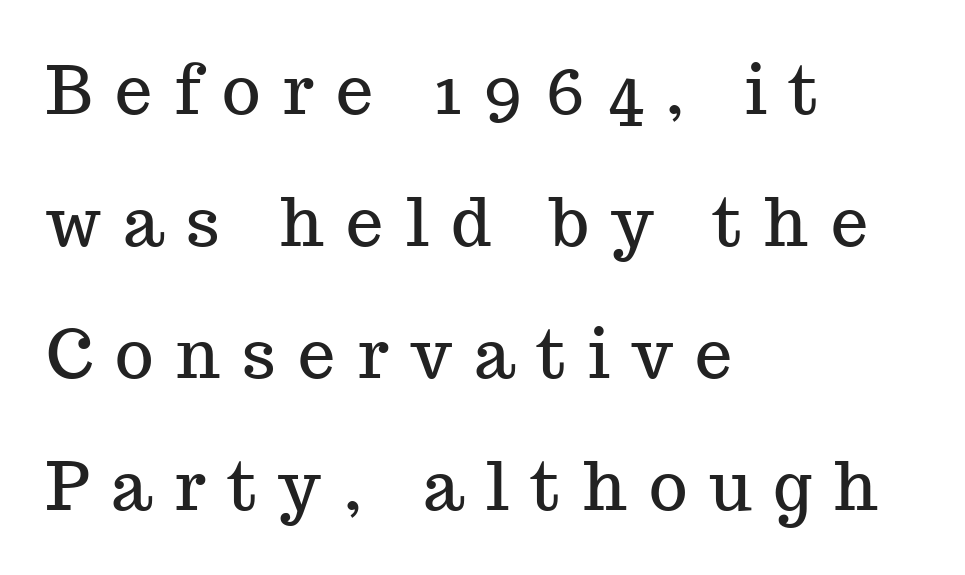
Rule under the text: the space is simply empty. The tracking reads as deliberately expanded to a designer's eye. If you drew a ruler down the left edge, every line would touch it. The lettering stays uniformly vertical, giving the passage a roman look. The line-height multiplier appears high, well above default.
